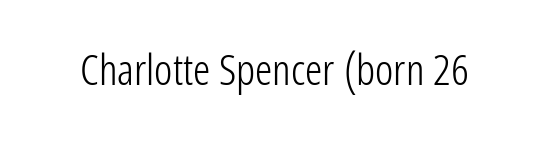
Descender tails drop into unmarked territory. A typesetter would call this proportional, since set widths differ per character. The lettering holds an erect, upright posture throughout. The typeface chosen for these lines omits serifs. Ink coverage per letter is moderate at most.
